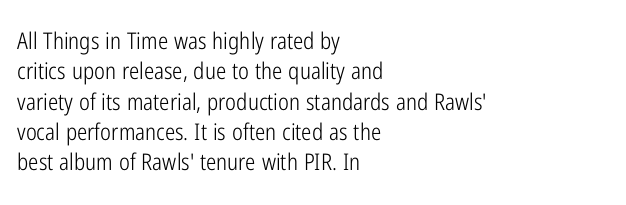
The image shows 23 px text type, upright; set left-aligned, normal line spacing (1.32x), normal letter spacing, not underlined.
